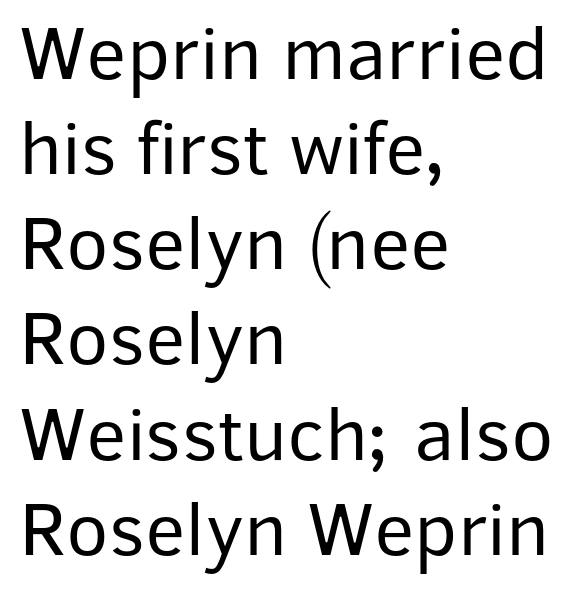
Q: Is the text bold? A: No.
Q: Is the text italic (slanted)? A: No, it is upright.
Q: Is the typeface a serif or a sans-serif typeface? A: Sans-serif.
Q: Is the text underlined? A: No.
Q: How is the paragraph aligned? A: Left-aligned.
Q: Is the spacing between letters normal or unusually wide? A: Normal.
Q: Width (condensed, normal, or wide)? A: Normal.
Q: Stroke contrast? A: Low.
Q: x-height? A: Medium.
Q: Monospaced? A: No.
